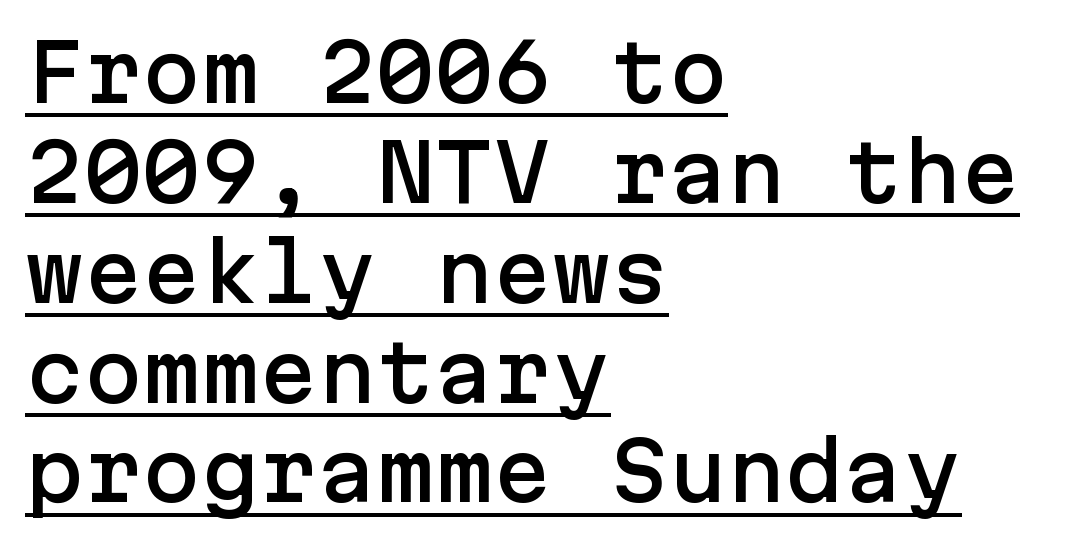
Horizontal alignment here is leftward, the default for most running prose. Inter-character spacing is left at the font's built-in metrics. This is sans-serif lettering, the kind often seen on screens and signage. Unlike italic type, these characters show no tilt at all.
